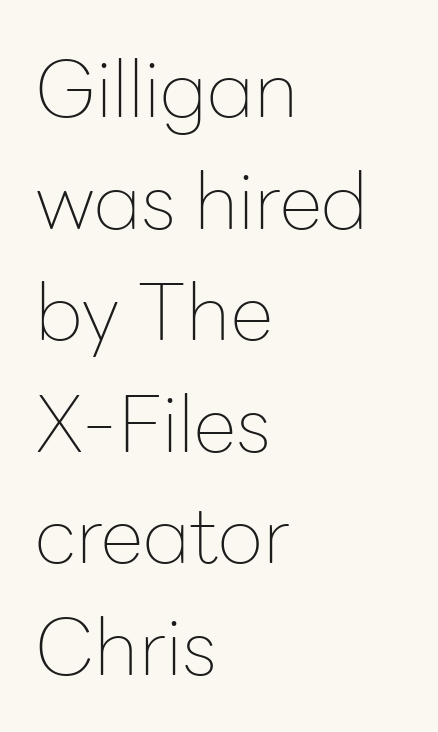
Glyph-to-glyph distance matches everyday printed text. A typesetter would call this proportional, since set widths differ per character. Tall strokes in this sample are plumb rather than angled. The specimen omits any rule beneath the text block's lines. Is the type heavy? It reads as light-to-regular instead. Evenly set lines give the paragraph a standard silhouette.
